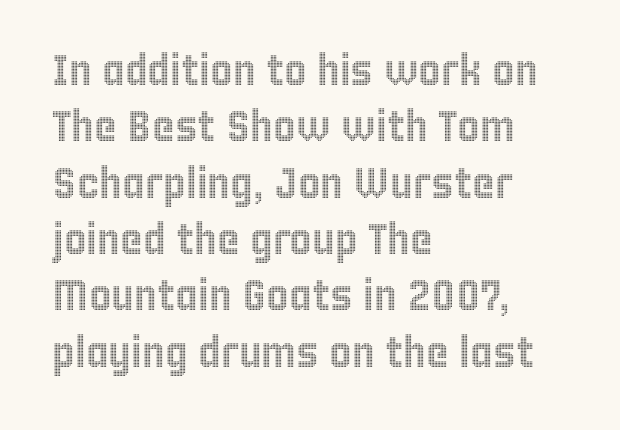
The image shows 43 px condensed type, upright; set left-aligned, normal line spacing (1.31x), normal letter spacing, not underlined; a large x-height.
